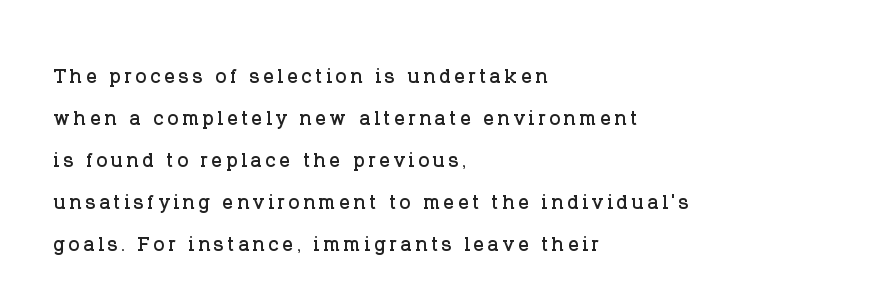
Q: Is the text italic (slanted)? A: No, it is upright.
Q: Is the text underlined? A: No.
Q: How is the paragraph aligned? A: Left-aligned.
Q: Is the spacing between lines tight, normal or loose? A: Normal.
